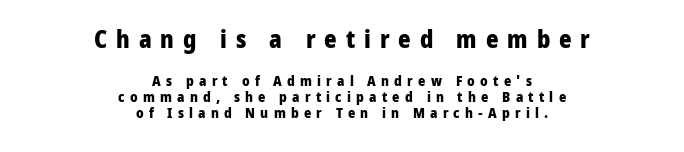
The image shows 24 px bold type, upright; set centered, tight line spacing (1.13x), unusually wide letter spacing (+0.37 em), not underlined; the first (top) block is 1.71x larger.
